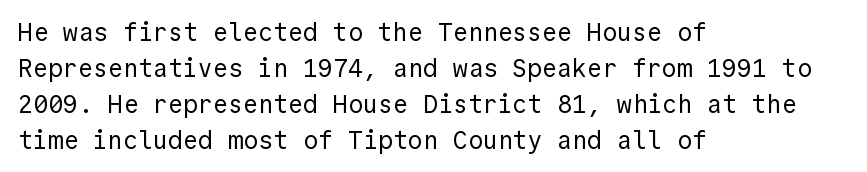
{"italic": "no", "bold": "no", "underline": "no", "align": "left", "line_spacing": "normal", "line_spacing_ratio": 1.44, "letter_spacing": "normal", "letter_spacing_em": 0.0, "glyph_px": 25}
